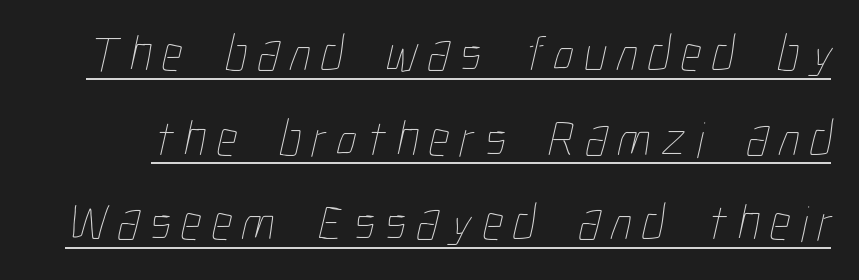
The image shows 51 px thin, condensed type; set normal line spacing (1.66x), unusually wide letter spacing (+0.2 em), underlined; low stroke contrast and a medium x-height.
